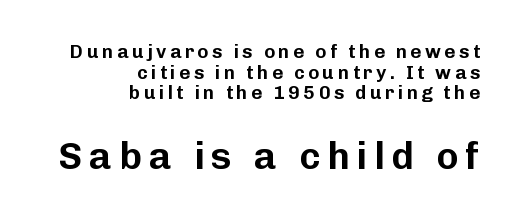
Q: Is the text italic (slanted)? A: No, it is upright.
Q: Is the typeface a serif or a sans-serif typeface? A: Sans-serif.
Q: Is the text underlined? A: No.
Q: How is the paragraph aligned? A: Right-aligned.
Q: Is the spacing between lines tight, normal or loose? A: Tight.
Q: Which block of text is set in a larger size, the first (top) or the second (bottom)? A: The second (bottom) one.
Q: Width (condensed, normal, or wide)? A: Normal.
Q: Stroke contrast? A: Low.
Q: x-height? A: Medium.
Q: Monospaced? A: No.
